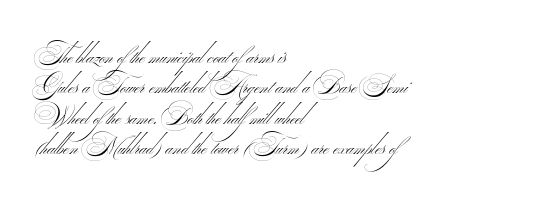
Q: Is the text bold? A: No.
Q: Is the text underlined? A: No.
Q: How is the paragraph aligned? A: Left-aligned.
Q: Is the spacing between letters normal or unusually wide? A: Normal.
Q: Is the spacing between lines tight, normal or loose? A: Normal.
